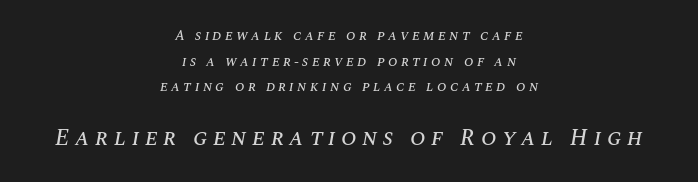
Between one letter and the next there's a generous, obvious gap. When letters slant like this, we call the style italic. The rag falls on both sides of this text block equally. Beneath every word, the page is bare.
